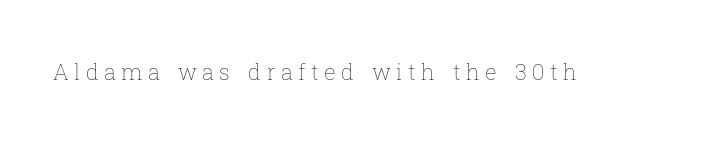
Q: Is the text bold? A: No.
Q: Is the text italic (slanted)? A: No, it is upright.
Q: Is the text underlined? A: No.
Q: Is the spacing between letters normal or unusually wide? A: Unusually wide.
